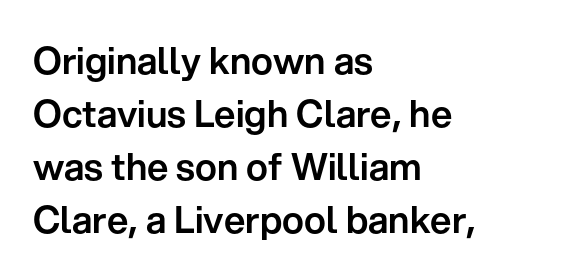
{"serif": "no", "italic": "no", "width": "normal", "stroke_contrast": "low", "x_height": "medium", "monospaced": "no", "underline": "no", "align": "left", "line_spacing": "normal", "line_spacing_ratio": 1.43, "letter_spacing": "normal", "letter_spacing_em": 0.0, "glyph_px": 37}
